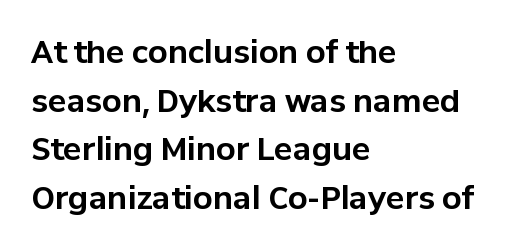
Decoration check: the copy has no underline. The face used here is proportionally spaced, like ordinary book or web type. The paragraph shown leans on its left margin. In terms of letterspacing, this is plain default setting. Leading matches the norm, producing a regular column. Unlike a traditional serif, this face leaves its strokes unadorned.
